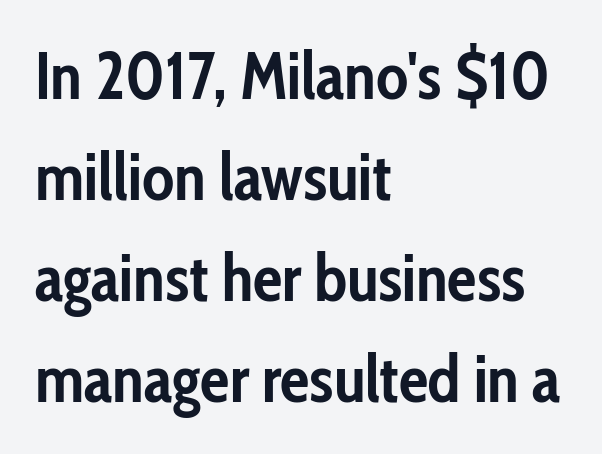
Horizontal alignment here is leftward, the default for most running prose. Glyph-to-glyph distance matches everyday printed text. The foot of each line stays bare and open. Every stem runs plumb, perpendicular to the baseline. Rows of type keep a routine distance in the vertical direction.
